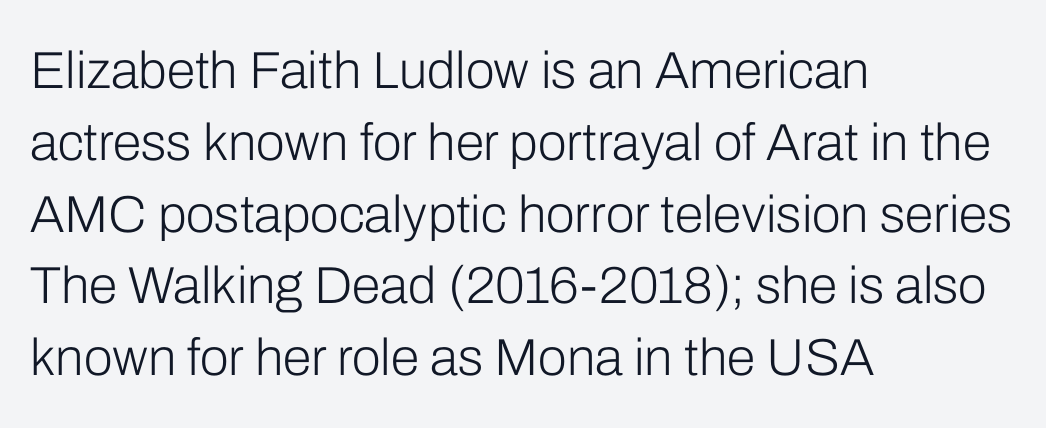
Students, observe: this is what conventionally led text looks like. Does the type have serifs? No, each stem ends abruptly. Line beginnings align vertically; line endings do not. Heaviness? Minimal to ordinary, like unemphasized prose. Each row of text sits above clean, open space.
